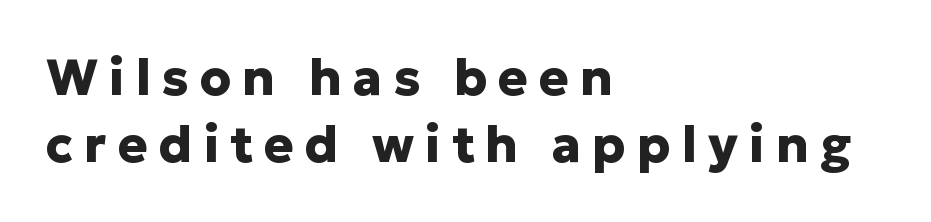
Q: Is the text bold? A: Yes.
Q: Is the text italic (slanted)? A: No, it is upright.
Q: Is the typeface a serif or a sans-serif typeface? A: Sans-serif.
Q: Is the text underlined? A: No.
Q: How is the paragraph aligned? A: Left-aligned.
Q: Is the spacing between letters normal or unusually wide? A: Unusually wide.
Q: Is the spacing between lines tight, normal or loose? A: Normal.
Q: Width (condensed, normal, or wide)? A: Normal.
Q: Stroke contrast? A: Low.
Q: x-height? A: Medium.
Q: Monospaced? A: No.
